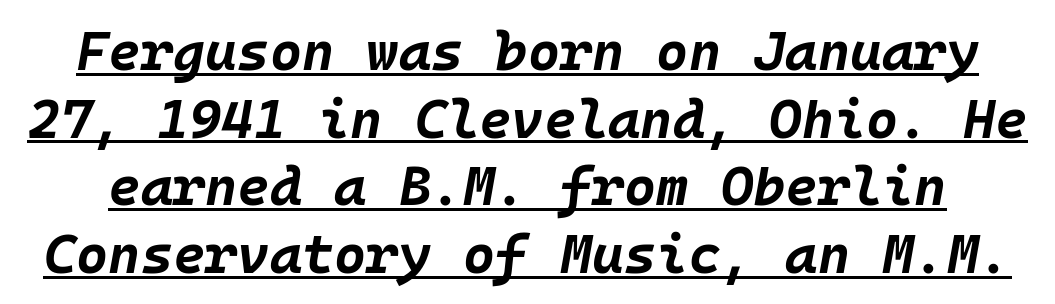
{"italic": "yes", "lean": "right", "slant_degrees": 10, "bold": "yes", "weight": "bold", "width": "normal", "stroke_contrast": "low", "x_height": "large", "monospaced": "yes", "underline": "yes", "line_spacing_ratio": 1.23, "letter_spacing": "normal", "letter_spacing_em": 0.0, "glyph_px": 55}
